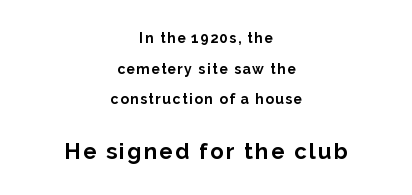
Does the copy run flush right? No — it is centered line by line. If you measured baseline to baseline, you'd find a long distance. This is heavy type, rendered in bold. Style check: upright. A clean baseline with only descenders dipping below it. The passage shown begins with its smaller block and ends with its larger one.
